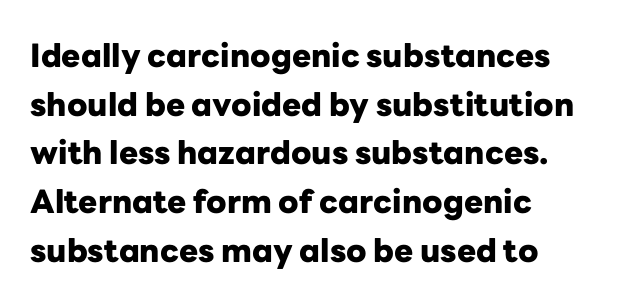
The image shows 32 px heavy sans-serif type, upright; set left-aligned, normal line spacing (1.52x), normal letter spacing, not underlined; low stroke contrast and a medium x-height.
